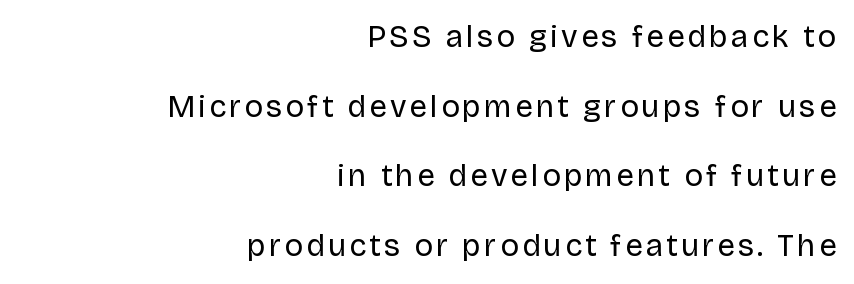
The image shows 31 px regular-weight sans-serif type, upright; set right-aligned, loose line spacing (2.25x), not underlined; low stroke contrast and a large x-height.
